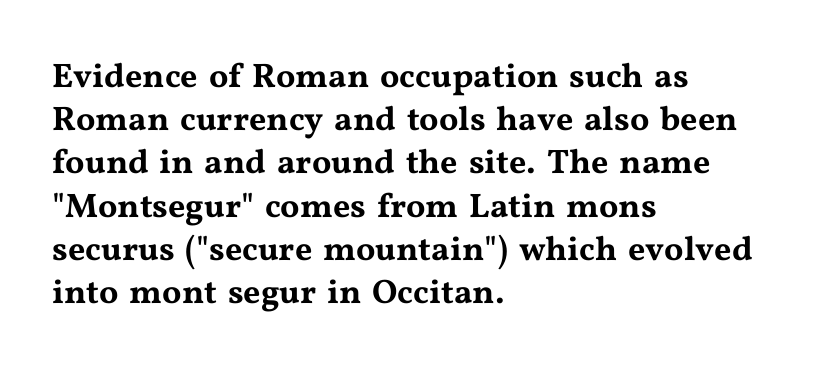
{"serif": "yes", "italic": "no", "width": "wide", "stroke_contrast": "medium", "x_height": "medium", "monospaced": "no", "underline": "no", "align": "left", "line_spacing": "normal", "line_spacing_ratio": 1.27, "letter_spacing": "normal", "letter_spacing_em": 0.0, "glyph_px": 34}
